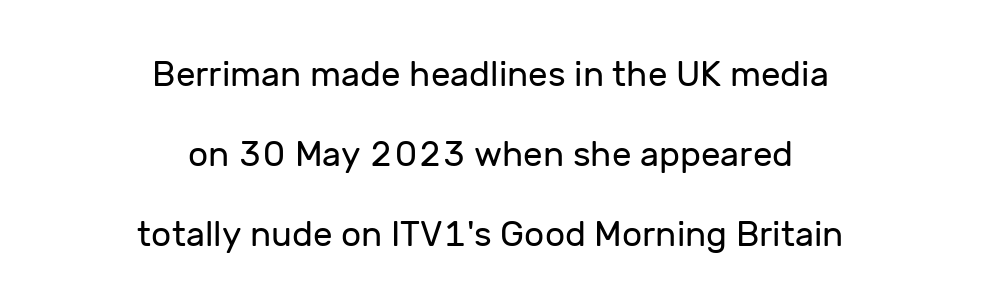
{"serif": "no", "italic": "no", "bold": "no", "weight": "regular", "width": "normal", "stroke_contrast": "low", "x_height": "medium", "monospaced": "no", "underline": "no", "align": "center", "line_spacing": "loose", "line_spacing_ratio": 2.28, "letter_spacing": "normal", "letter_spacing_em": 0.0, "glyph_px": 35}
